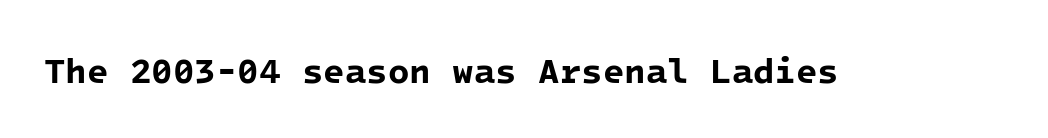
In terms of weight, the rendering is a true, heavy bold. Nope, no serifs anywhere on these letters. A typesetter would call this zero additional tracking. The glyphs are unaccompanied by any horizontal stroke below them. The face used here is monospaced, like something from a code editor.
